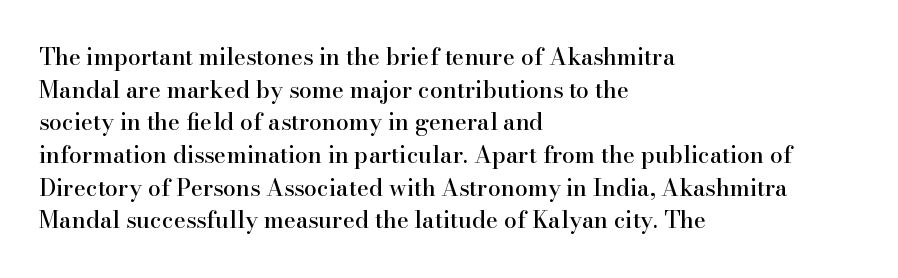
The image shows 23 px text type, upright; set left-aligned, normal line spacing (1.42x), normal letter spacing, not underlined.
